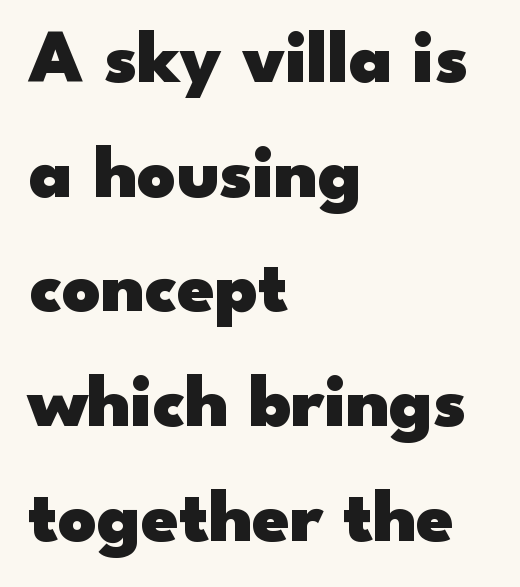
The image shows 75 px heavy, wide sans-serif type, upright; set left-aligned, normal line spacing (1.53x), normal letter spacing, not underlined; low stroke contrast and a small x-height.
